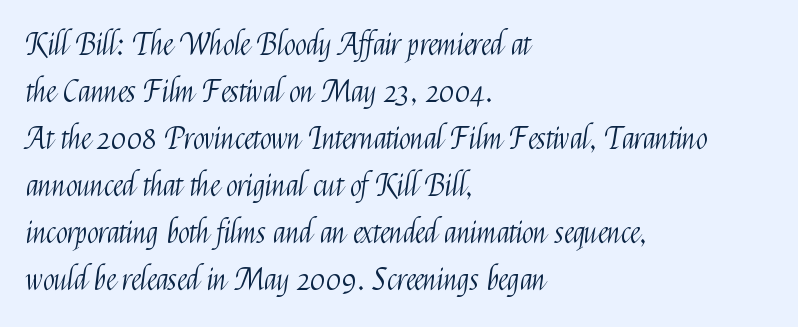
{"serif": "no", "bold": "no", "weight": "light", "width": "condensed", "stroke_contrast": "medium", "x_height": "medium", "monospaced": "no", "underline": "no", "align": "left", "line_spacing": "normal", "line_spacing_ratio": 1.57, "letter_spacing": "normal", "letter_spacing_em": 0.0, "glyph_px": 30}
